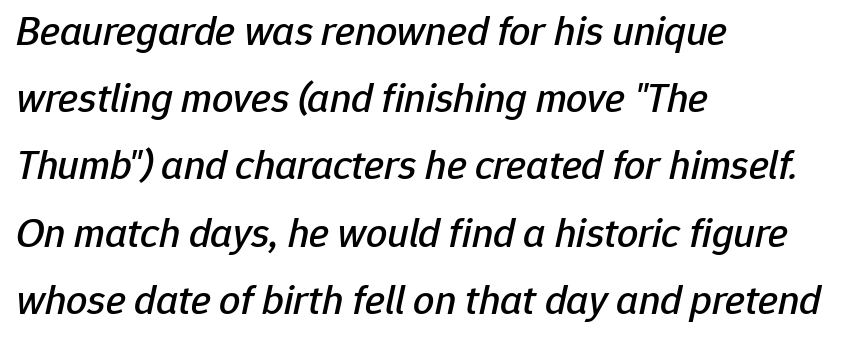
{"italic": "yes", "lean": "right", "slant_degrees": 12, "width": "normal", "stroke_contrast": "low", "x_height": "medium", "monospaced": "no", "underline": "no", "align": "left", "line_spacing": "normal", "line_spacing_ratio": 1.6, "letter_spacing": "normal", "letter_spacing_em": 0.0, "glyph_px": 42}
